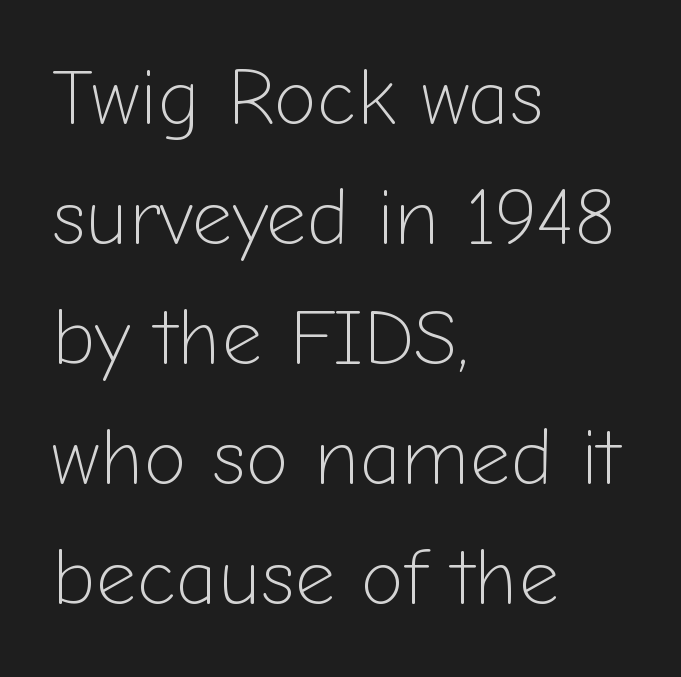
Q: Is the text bold? A: No.
Q: Is the text italic (slanted)? A: No, it is upright.
Q: Is the typeface a serif or a sans-serif typeface? A: Sans-serif.
Q: Is the text underlined? A: No.
Q: How is the paragraph aligned? A: Left-aligned.
Q: Is the spacing between letters normal or unusually wide? A: Normal.
Q: Is the spacing between lines tight, normal or loose? A: Normal.
Q: Width (condensed, normal, or wide)? A: Normal.
Q: Stroke contrast? A: Low.
Q: x-height? A: Medium.
Q: Monospaced? A: No.
